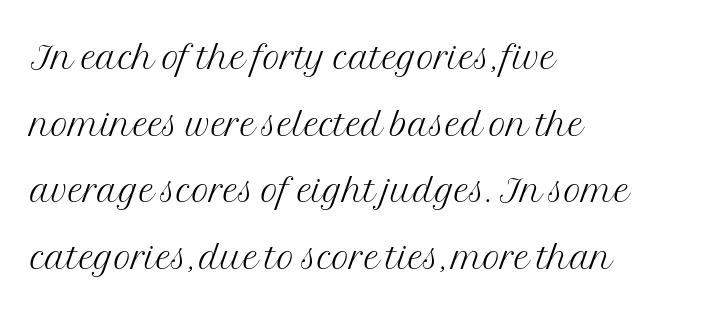
The image shows 48 px light serif type; set left-aligned, normal line spacing (1.39x), normal letter spacing, not underlined; medium stroke contrast and a medium x-height.
